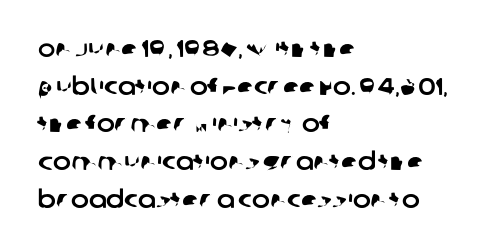
{"underline": "no", "align": "left", "line_spacing": "normal", "line_spacing_ratio": 1.57, "letter_spacing": "normal", "letter_spacing_em": 0.0, "glyph_px": 24}
